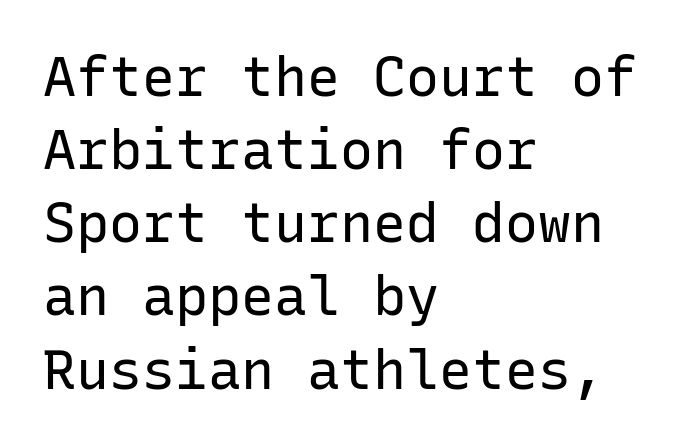
The image shows 55 px regular-weight sans-serif type, upright, monospaced; set left-aligned, normal line spacing (1.33x), normal letter spacing, not underlined; low stroke contrast and a medium x-height.
